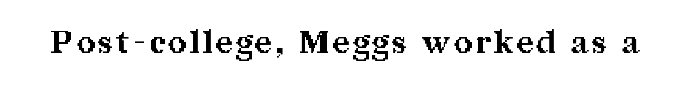
Q: Is the text bold? A: Yes.
Q: Is the text italic (slanted)? A: No, it is upright.
Q: Is the typeface a serif or a sans-serif typeface? A: Serif.
Q: Is the text underlined? A: No.
Q: Width (condensed, normal, or wide)? A: Normal.
Q: Stroke contrast? A: Medium.
Q: x-height? A: Medium.
Q: Monospaced? A: No.
